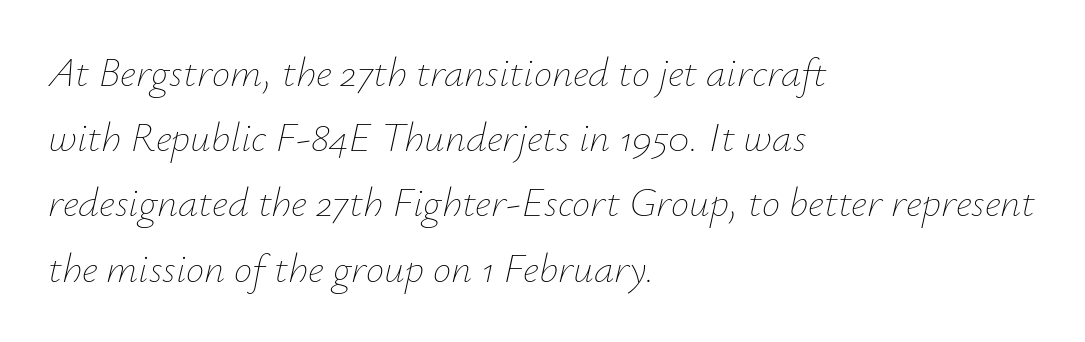
{"italic": "yes", "lean": "right", "slant_degrees": 12, "bold": "no", "weight": "thin", "width": "normal", "stroke_contrast": "low", "x_height": "small", "monospaced": "no", "underline": "no", "align": "left", "line_spacing": "normal", "line_spacing_ratio": 1.59, "letter_spacing": "normal", "letter_spacing_em": 0.0, "glyph_px": 41}
